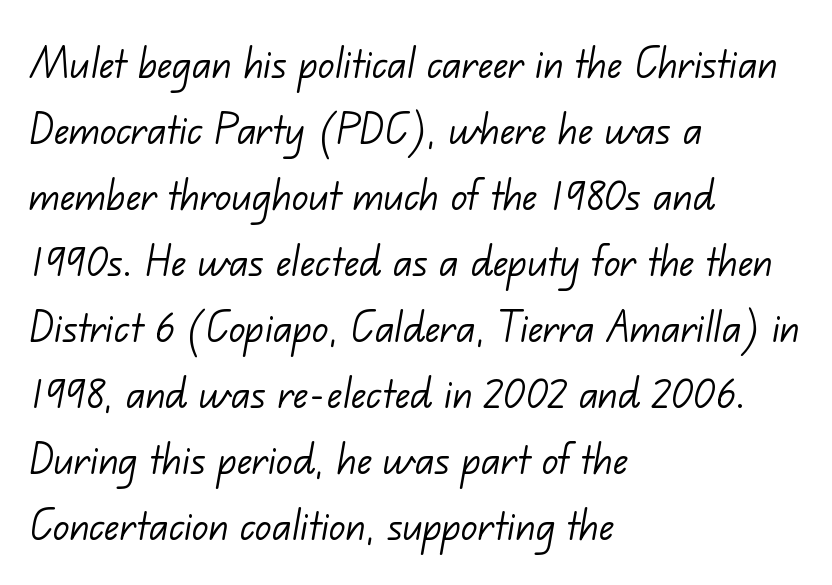
The image shows 50 px light sans-serif type; set left-aligned, normal line spacing (1.32x), normal letter spacing, not underlined; low stroke contrast and a small x-height.
